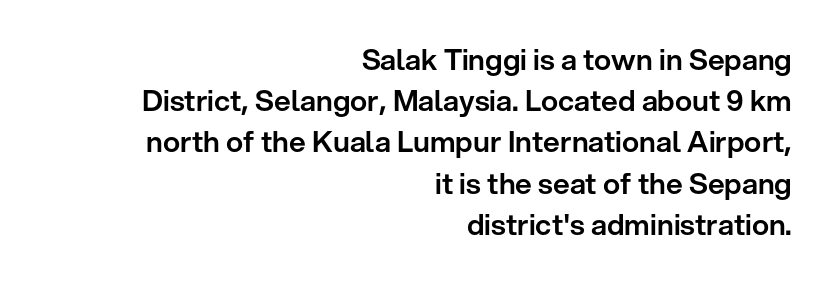
{"serif": "no", "italic": "no", "width": "normal", "stroke_contrast": "low", "x_height": "medium", "monospaced": "no", "underline": "no", "align": "right", "line_spacing": "normal", "line_spacing_ratio": 1.42, "letter_spacing": "normal", "letter_spacing_em": 0.0, "glyph_px": 29}
